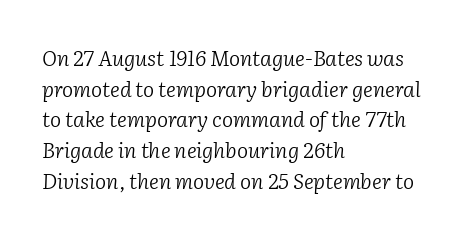
{"italic": "yes", "lean": "right", "slant_degrees": 2, "bold": "no", "underline": "no", "align": "left", "line_spacing": "normal", "line_spacing_ratio": 1.46, "letter_spacing": "normal", "letter_spacing_em": 0.0, "glyph_px": 21}
